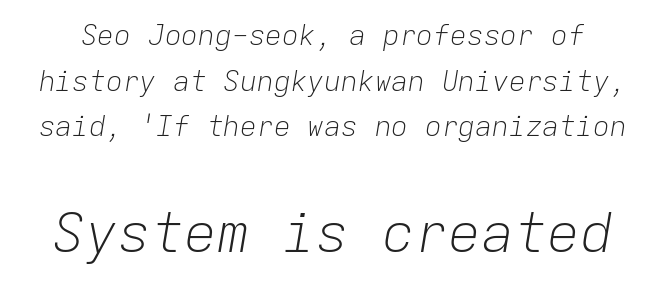
The image shows 55 px light type, italic (leaning right), monospaced; set normal line spacing (1.63x), normal letter spacing, not underlined; the second (bottom) block is 1.96x larger; low stroke contrast and a medium x-height.
